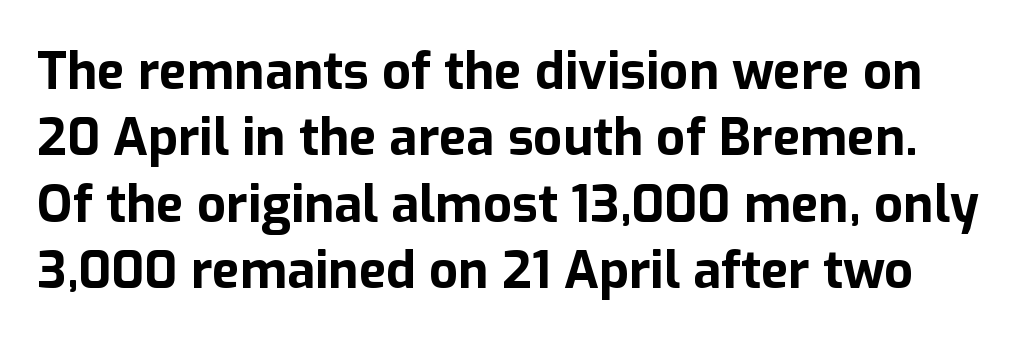
How are the letters spaced? Ordinarily, with no added tracking. The passage shown is typed in a proportional face where columns would drift. The glyphs in this specimen are sans serif. What's the leading like? Ordinary, nothing unusual.
